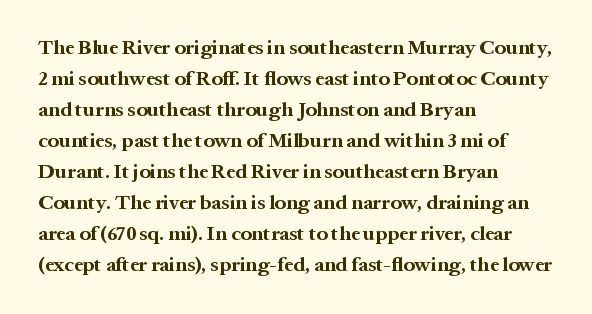
This is heavy type, rendered in bold. No extra tracking has been applied to these lines. The lines in this sample share a left origin and differ only in where they stop. A typesetter would call this leading conventional body-copy spacing. The typography opts for an upright posture over an oblique one. No word sits above an underline.
